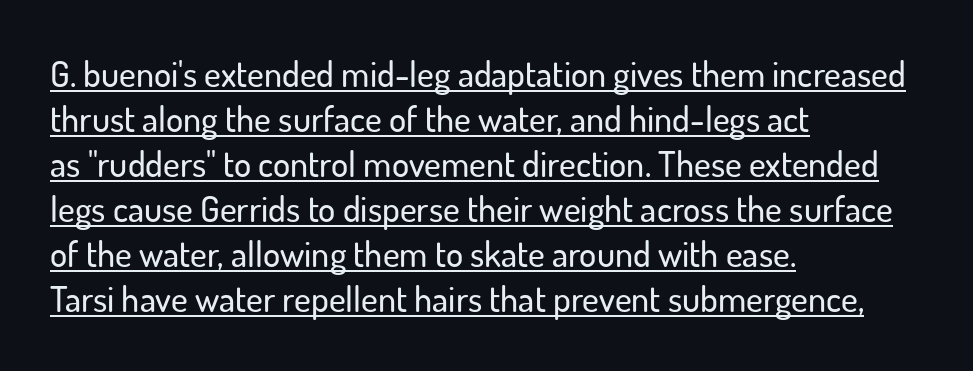
Q: Is the text italic (slanted)? A: No, it is upright.
Q: Is the typeface a serif or a sans-serif typeface? A: Sans-serif.
Q: Is the text underlined? A: Yes.
Q: How is the paragraph aligned? A: Left-aligned.
Q: Is the spacing between letters normal or unusually wide? A: Normal.
Q: Is the spacing between lines tight, normal or loose? A: Normal.
Q: Width (condensed, normal, or wide)? A: Normal.
Q: Stroke contrast? A: Low.
Q: x-height? A: Small.
Q: Monospaced? A: No.
